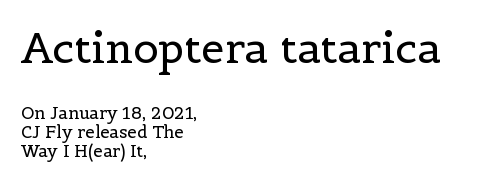
Character widths vary here, with narrow letters taking less room than wide ones. Reading down the block, your eye returns to a fixed left position each line. Leading: reduced. Beneath every word, the page is bare. Ordinary non-slanted type is in use.
